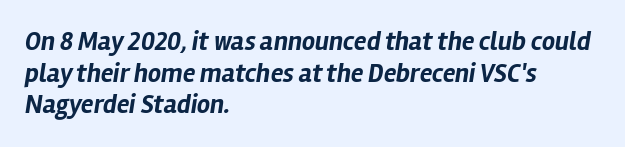
{"italic": "yes", "lean": "right", "slant_degrees": 12, "bold": "yes", "underline": "no", "align": "left", "line_spacing_ratio": 1.22, "letter_spacing": "normal", "letter_spacing_em": 0.0, "glyph_px": 26}
